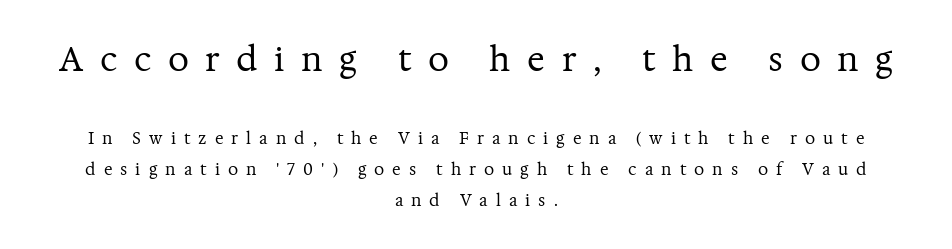
Stroke terminals: seriffed. Substantial extra tracking has been applied to these lines. Block one is the big one; block two sits smaller underneath. If you drew a line through each stem, it would be perfectly vertical. Honestly, there is no underline to notice here at all.
